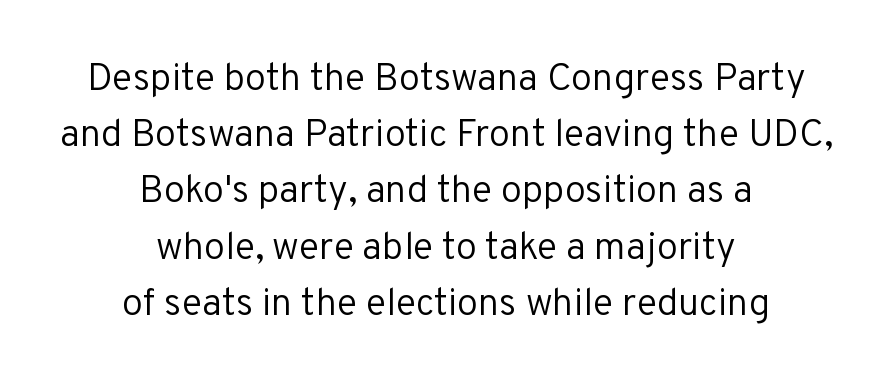
{"serif": "no", "italic": "no", "bold": "no", "weight": "regular", "width": "normal", "stroke_contrast": "low", "x_height": "medium", "monospaced": "no", "underline": "no", "align": "center", "line_spacing": "normal", "line_spacing_ratio": 1.48, "letter_spacing": "normal", "letter_spacing_em": 0.0, "glyph_px": 38}
